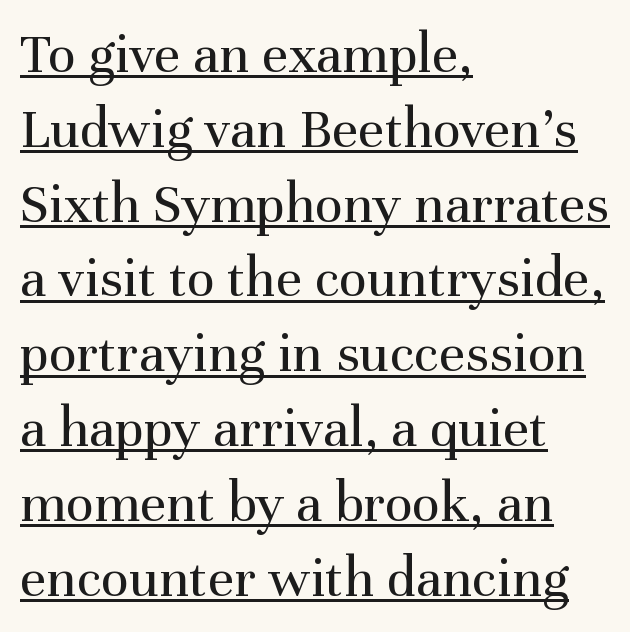
The image shows 58 px regular-weight serif type, upright; set left-aligned, normal line spacing (1.29x), normal letter spacing, underlined; medium stroke contrast and a medium x-height.
